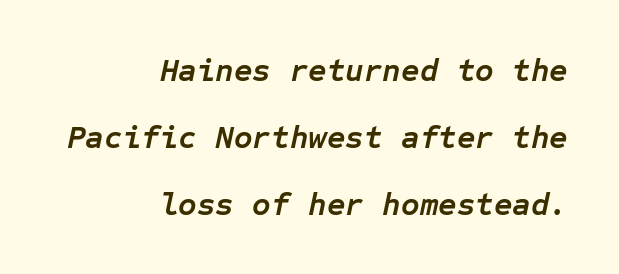
Q: Is the text bold? A: Yes.
Q: Is the text italic (slanted)? A: Yes, it leans right by about 12 degrees.
Q: Is the text underlined? A: No.
Q: How is the paragraph aligned? A: Right-aligned.
Q: Is the spacing between letters normal or unusually wide? A: Normal.
Q: Is the spacing between lines tight, normal or loose? A: Loose.
Q: Width (condensed, normal, or wide)? A: Normal.
Q: Stroke contrast? A: Low.
Q: x-height? A: Medium.
Q: Monospaced? A: Yes.
